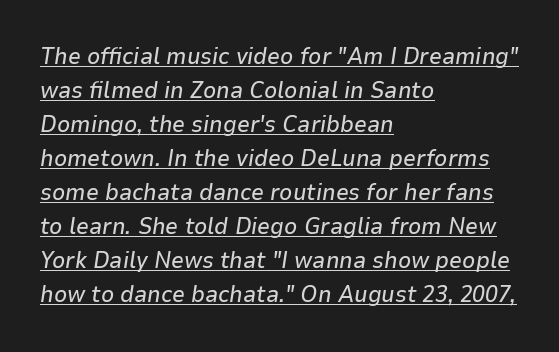
Q: Is the text italic (slanted)? A: Yes, it leans right by about 9 degrees.
Q: Is the text underlined? A: Yes.
Q: How is the paragraph aligned? A: Left-aligned.
Q: Is the spacing between letters normal or unusually wide? A: Normal.
Q: Is the spacing between lines tight, normal or loose? A: Normal.
